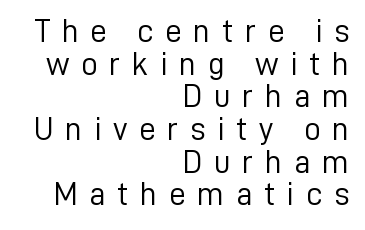
Q: Is the text bold? A: No.
Q: Is the text italic (slanted)? A: No, it is upright.
Q: Is the typeface a serif or a sans-serif typeface? A: Sans-serif.
Q: Is the text underlined? A: No.
Q: How is the paragraph aligned? A: Right-aligned.
Q: Is the spacing between letters normal or unusually wide? A: Unusually wide.
Q: Is the spacing between lines tight, normal or loose? A: Tight.
Q: Width (condensed, normal, or wide)? A: Normal.
Q: Stroke contrast? A: Low.
Q: x-height? A: Medium.
Q: Monospaced? A: No.
